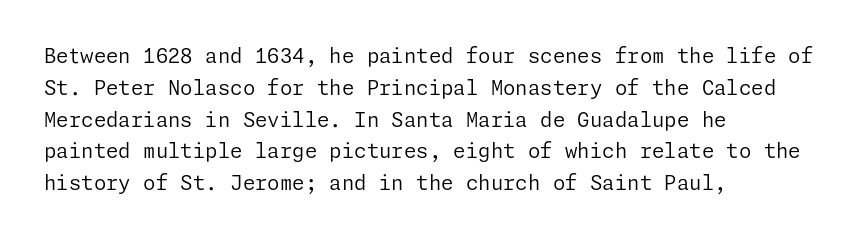
This is not heavy type; no bold has been used. Tracking here is standard; glyphs follow each other at the usual distance. Horizontal bands of white between lines are of average thickness. Underlining? Definitely not there. A student would call this left alignment; a typographer would say flush left, rag right.
